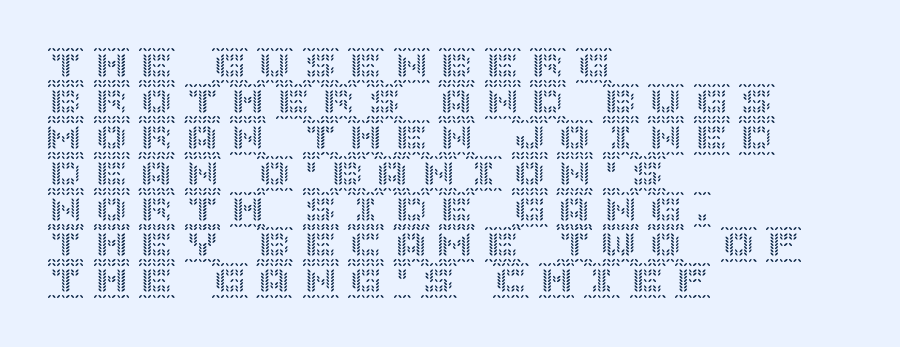
The line texture is sparse and dotted thanks to wide tracking. The lines in this sample share a left origin and differ only in where they stop. The leading is snug, giving the passage a crowded texture. Posture: straight, roman, zero tilt. This rendering features lettering with no underline.
